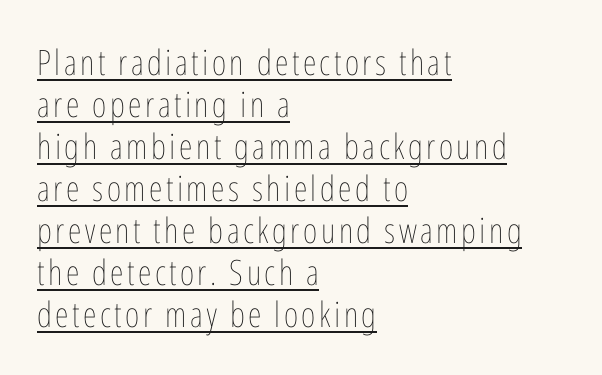
Q: Is the text bold? A: No.
Q: Is the text italic (slanted)? A: No, it is upright.
Q: Is the text underlined? A: Yes.
Q: How is the paragraph aligned? A: Left-aligned.
Q: Width (condensed, normal, or wide)? A: Condensed.
Q: Stroke contrast? A: Low.
Q: x-height? A: Medium.
Q: Monospaced? A: No.
